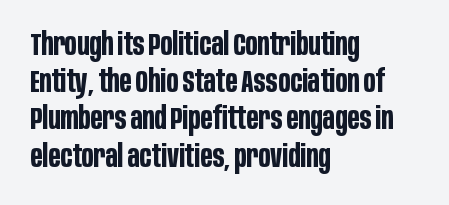
Q: Is the text bold? A: Yes.
Q: Is the text italic (slanted)? A: No, it is upright.
Q: Is the typeface a serif or a sans-serif typeface? A: Sans-serif.
Q: Is the text underlined? A: No.
Q: How is the paragraph aligned? A: Left-aligned.
Q: Is the spacing between letters normal or unusually wide? A: Normal.
Q: Width (condensed, normal, or wide)? A: Condensed.
Q: Stroke contrast? A: Low.
Q: x-height? A: Large.
Q: Monospaced? A: No.
